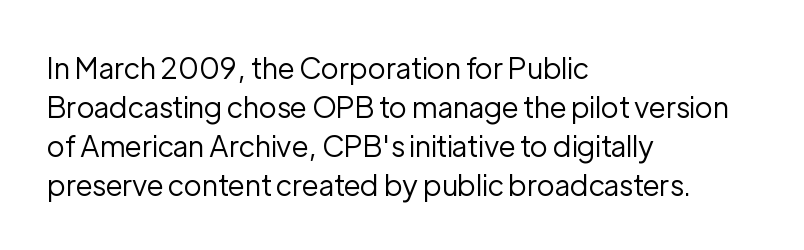
Q: Is the text bold? A: No.
Q: Is the text italic (slanted)? A: No, it is upright.
Q: Is the typeface a serif or a sans-serif typeface? A: Sans-serif.
Q: Is the text underlined? A: No.
Q: How is the paragraph aligned? A: Left-aligned.
Q: Is the spacing between letters normal or unusually wide? A: Normal.
Q: Is the spacing between lines tight, normal or loose? A: Normal.
Q: Width (condensed, normal, or wide)? A: Normal.
Q: Stroke contrast? A: Low.
Q: x-height? A: Medium.
Q: Monospaced? A: No.
